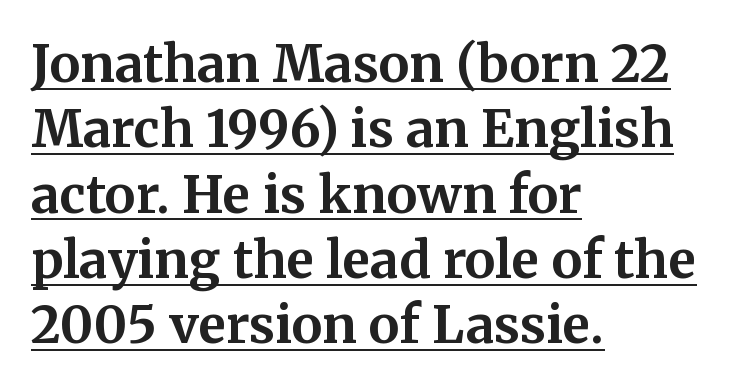
Varying glyph widths throughout — classic text-font behaviour. The axis of the letterforms is exactly vertical. Is there an underline? Yes — a line sits under the letters. These lines are composed in type with serifs. The line texture is even and compact thanks to regular tracking. Typeset ragged right — the left edge is the straight one.
